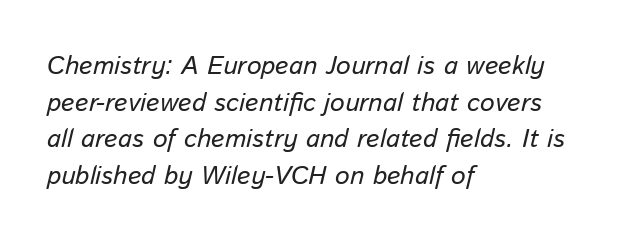
{"italic": "yes", "lean": "right", "slant_degrees": 13, "bold": "no", "underline": "no", "align": "left", "line_spacing": "normal", "line_spacing_ratio": 1.41, "letter_spacing": "normal", "letter_spacing_em": 0.0, "glyph_px": 26}
